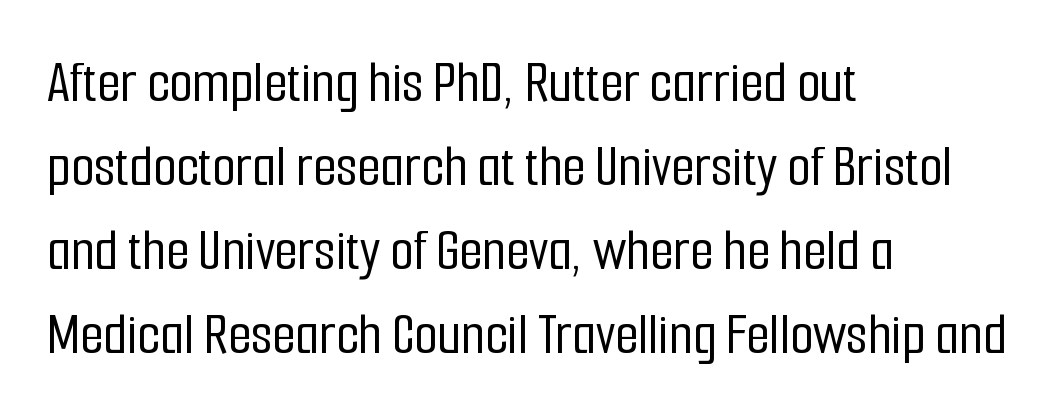
Q: Is the text italic (slanted)? A: No, it is upright.
Q: Is the typeface a serif or a sans-serif typeface? A: Sans-serif.
Q: Is the text underlined? A: No.
Q: How is the paragraph aligned? A: Left-aligned.
Q: Is the spacing between letters normal or unusually wide? A: Normal.
Q: Is the spacing between lines tight, normal or loose? A: Normal.
Q: Width (condensed, normal, or wide)? A: Condensed.
Q: Stroke contrast? A: Low.
Q: x-height? A: Medium.
Q: Monospaced? A: No.
